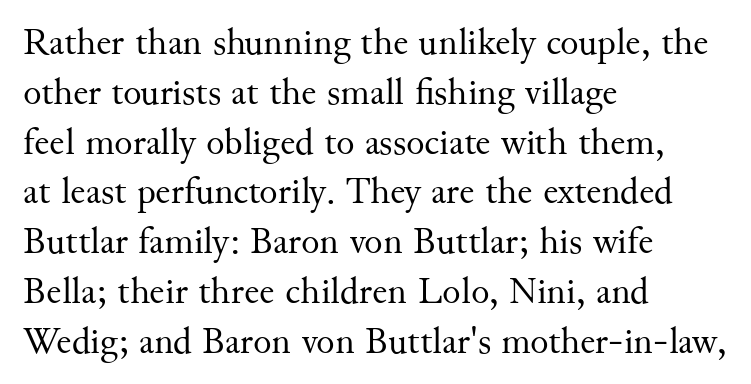
The lines are quadded left. Are there feet on the stems? There are — it's a serif. The block of text has a typical density, with ordinary space between rows. Short note: letters normally spaced.
